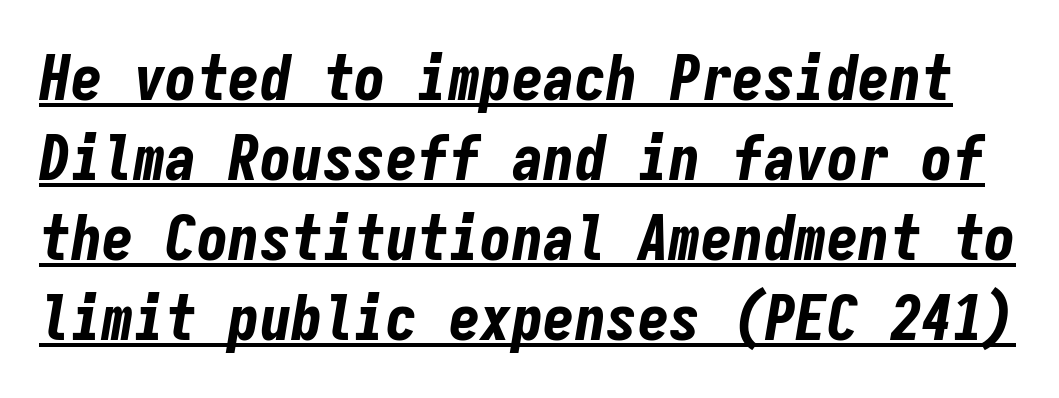
Q: Is the text bold? A: Yes.
Q: Is the text italic (slanted)? A: Yes, it leans right by about 9 degrees.
Q: Is the text underlined? A: Yes.
Q: Is the spacing between letters normal or unusually wide? A: Normal.
Q: Is the spacing between lines tight, normal or loose? A: Normal.
Q: Width (condensed, normal, or wide)? A: Condensed.
Q: Stroke contrast? A: Low.
Q: x-height? A: Medium.
Q: Monospaced? A: Yes.
